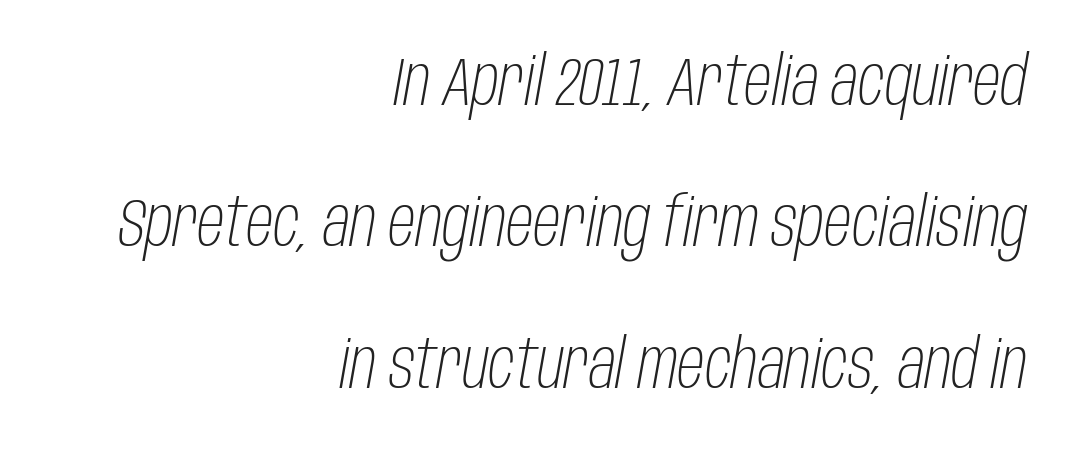
Q: Is the text bold? A: No.
Q: Is the text italic (slanted)? A: Yes, it leans right by about 10 degrees.
Q: Is the text underlined? A: No.
Q: How is the paragraph aligned? A: Right-aligned.
Q: Is the spacing between letters normal or unusually wide? A: Normal.
Q: Is the spacing between lines tight, normal or loose? A: Loose.
Q: Width (condensed, normal, or wide)? A: Condensed.
Q: Stroke contrast? A: Low.
Q: x-height? A: Large.
Q: Monospaced? A: No.
